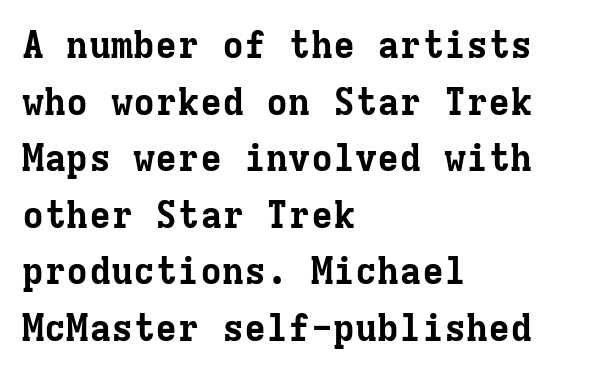
{"serif": "yes", "italic": "no", "bold": "yes", "weight": "bold", "width": "normal", "stroke_contrast": "low", "x_height": "medium", "monospaced": "yes", "underline": "no", "align": "left", "line_spacing": "normal", "line_spacing_ratio": 1.53, "letter_spacing": "normal", "letter_spacing_em": 0.0, "glyph_px": 37}
